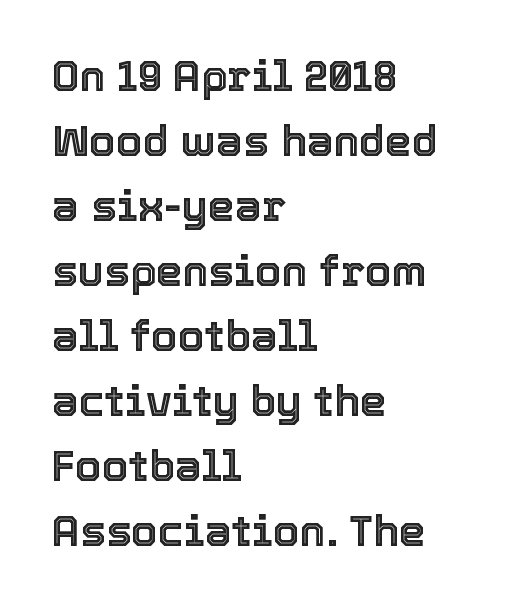
Regarding leading, the lines here are spaced in the standard way. Between one letter and the next there's only the usual sliver of space. Spacing verdict: proportional, widths tailored to each character. Lines of text with bare space underneath. Every row of glyphs begins at an identical x-position on the left.
